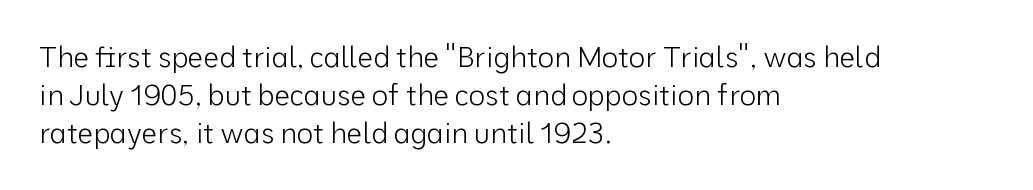
Q: Is the text bold? A: No.
Q: Is the text italic (slanted)? A: No, it is upright.
Q: Is the typeface a serif or a sans-serif typeface? A: Sans-serif.
Q: Is the text underlined? A: No.
Q: How is the paragraph aligned? A: Left-aligned.
Q: Is the spacing between letters normal or unusually wide? A: Normal.
Q: Is the spacing between lines tight, normal or loose? A: Normal.
Q: Width (condensed, normal, or wide)? A: Normal.
Q: Stroke contrast? A: Low.
Q: x-height? A: Medium.
Q: Monospaced? A: No.
